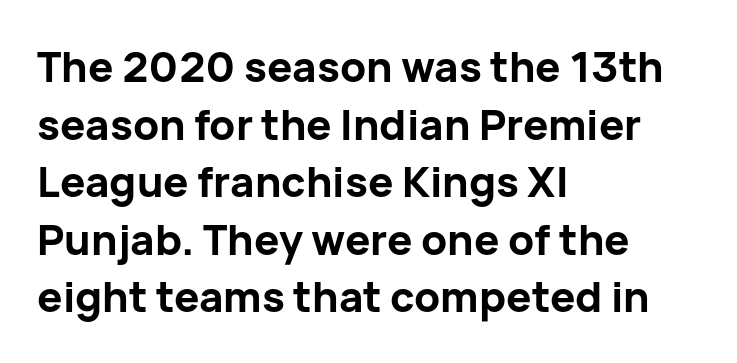
A typesetter would call this leading conventional body-copy spacing. The letters sit at their default tracking, neither squeezed nor spread. The designer went with a sans here, leaving each stem footless. The passage shown is emphatically bold. Every stem runs plumb, perpendicular to the baseline. Decoration check: the copy has no underline.
